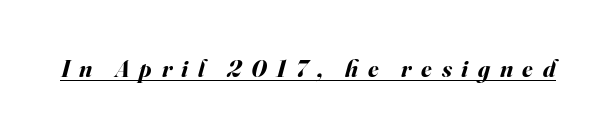
Slanted lettering throughout. Does the weight exceed regular? Yes, all the way to bold. Caption: expanded tracking, letters set apart. Does a line run under the words? Yes, clearly.
